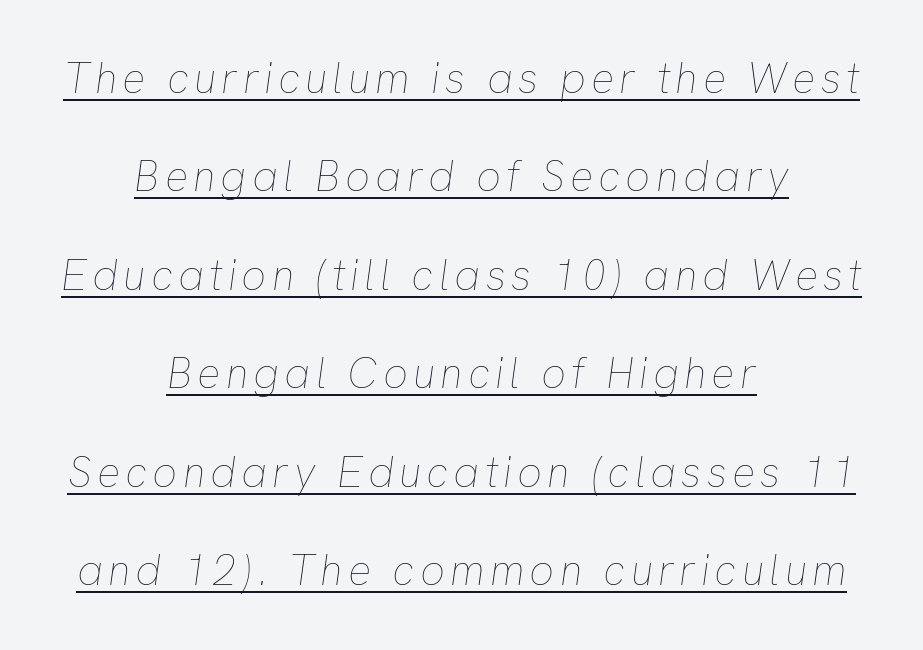
{"italic": "yes", "lean": "right", "slant_degrees": 8, "bold": "no", "weight": "thin", "width": "normal", "stroke_contrast": "low", "x_height": "medium", "monospaced": "no", "underline": "yes", "align": "center", "line_spacing": "loose", "line_spacing_ratio": 2.29, "glyph_px": 43}
